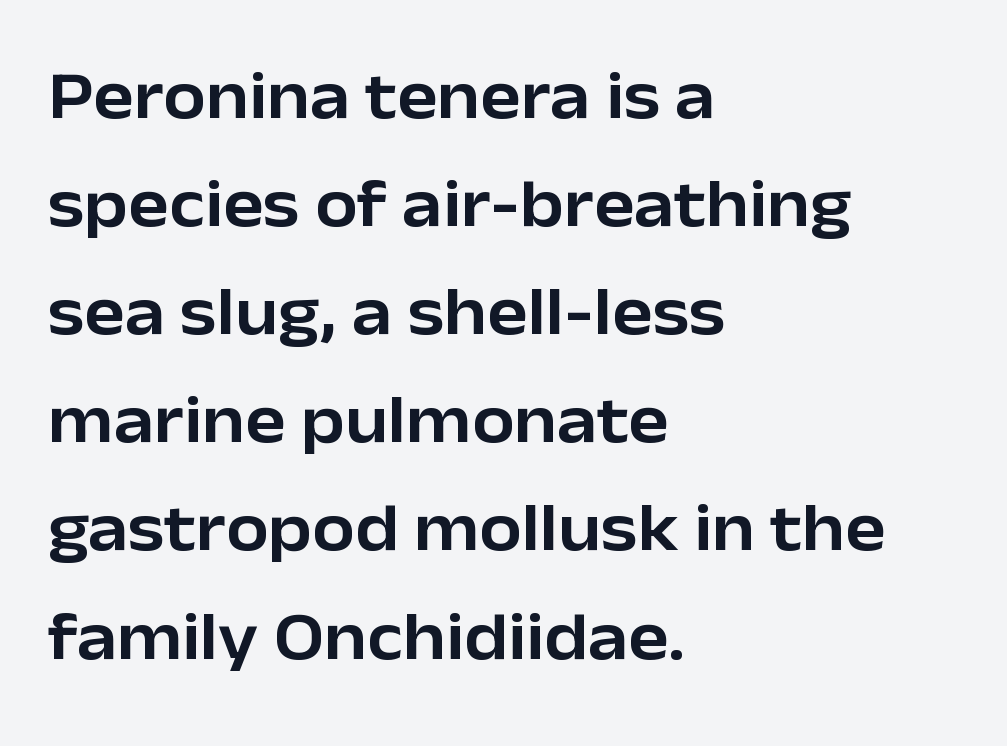
Tracking value appears to be zero — textbook default spacing. Style check: upright. A typesetter would label this face a sans. Character widths vary here, with narrow letters taking less room than wide ones. Anything drawn beneath the words? Only blank space. Alignment: flush left.
